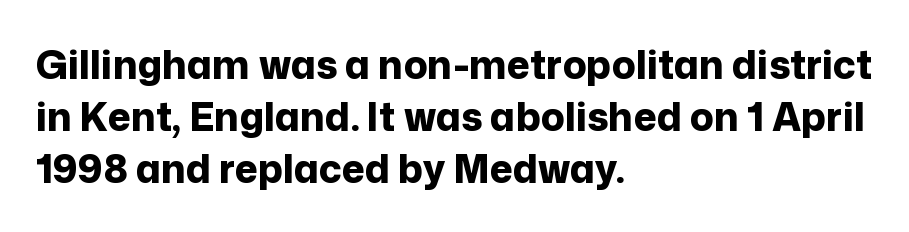
The image shows 39 px bold sans-serif type, upright; set left-aligned, normal line spacing (1.33x), normal letter spacing, not underlined; low stroke contrast and a medium x-height.
